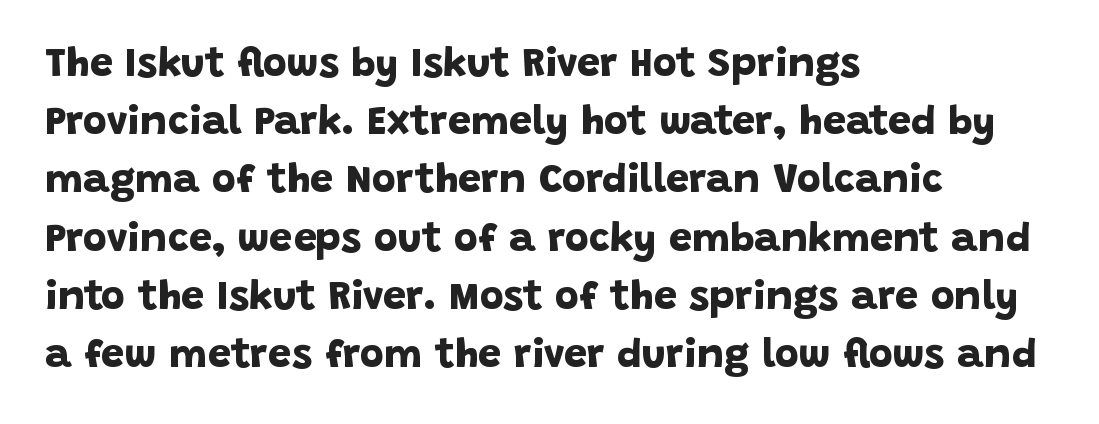
The image shows 41 px bold sans-serif type; set left-aligned, normal line spacing (1.42x), normal letter spacing, not underlined; low stroke contrast and a large x-height.
